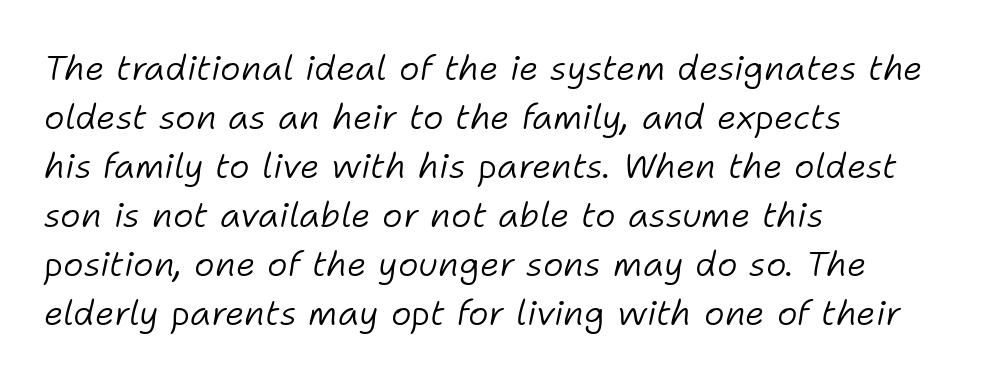
Standard letterfit; no display-style spreading of the glyphs. The compositor pushed each line to the left boundary. The passage shown is typed in a proportional face where columns would drift. The font sits on the lighter half of the weight spectrum, regular included. Vertical spacing — default. Observe the lean: these are italic letterforms.
